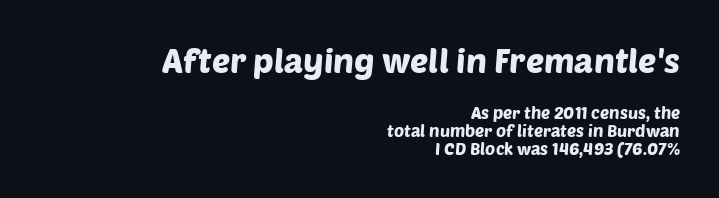
{"serif": "no", "width": "normal", "stroke_contrast": "low", "x_height": "large", "monospaced": "no", "underline": "no", "align": "right", "line_spacing": "tight", "line_spacing_ratio": 1.05, "letter_spacing": "normal", "letter_spacing_em": 0.0, "larger_block": "first", "size_ratio": 2.0, "glyph_px": 34}
